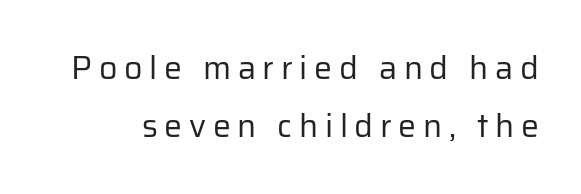
No italicization has been applied; the sample stays upright. Does extra space separate the letters? Yes, quite a lot of it. Weight class: somewhere from thin through regular. The text was rendered using a sans face with plain stroke endings. Decoration check: the copy has no underline.
